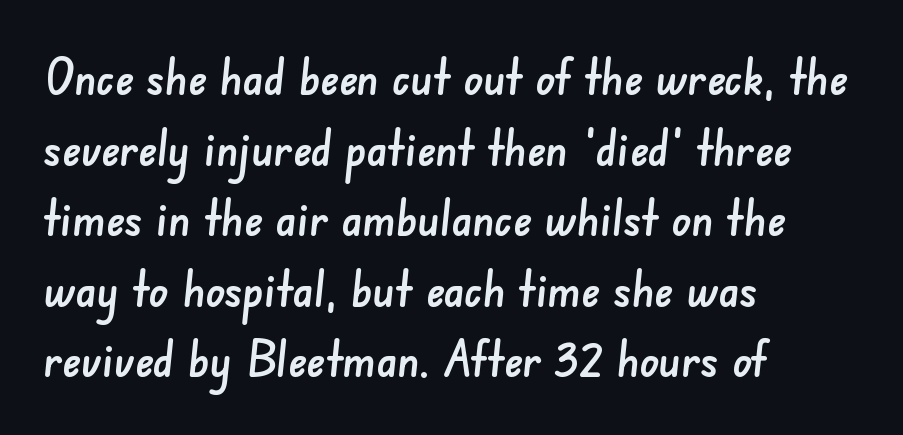
{"serif": "no", "width": "normal", "stroke_contrast": "low", "x_height": "small", "monospaced": "no", "underline": "no", "align": "left", "line_spacing": "normal", "line_spacing_ratio": 1.44, "letter_spacing": "normal", "letter_spacing_em": 0.0, "glyph_px": 49}
